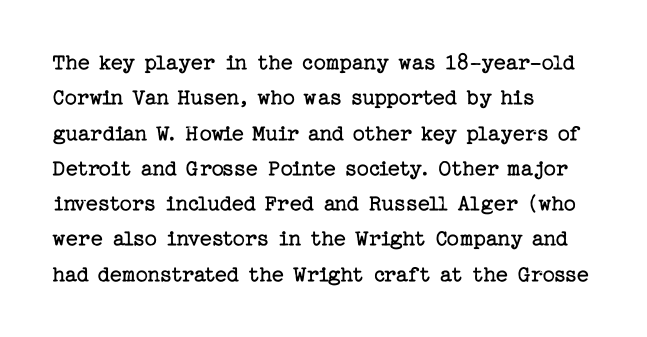
Q: Is the text bold? A: No.
Q: Is the text italic (slanted)? A: No, it is upright.
Q: Is the text underlined? A: No.
Q: How is the paragraph aligned? A: Left-aligned.
Q: Is the spacing between letters normal or unusually wide? A: Normal.
Q: Is the spacing between lines tight, normal or loose? A: Normal.
